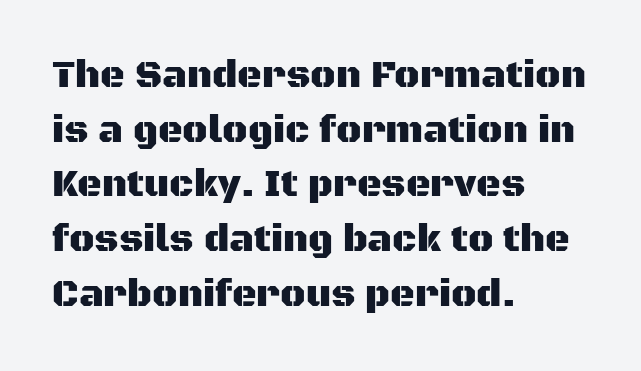
Q: Is the text italic (slanted)? A: No, it is upright.
Q: Is the typeface a serif or a sans-serif typeface? A: Sans-serif.
Q: Is the text underlined? A: No.
Q: How is the paragraph aligned? A: Left-aligned.
Q: Is the spacing between letters normal or unusually wide? A: Normal.
Q: Is the spacing between lines tight, normal or loose? A: Normal.
Q: Width (condensed, normal, or wide)? A: Normal.
Q: Stroke contrast? A: Medium.
Q: x-height? A: Large.
Q: Monospaced? A: No.
